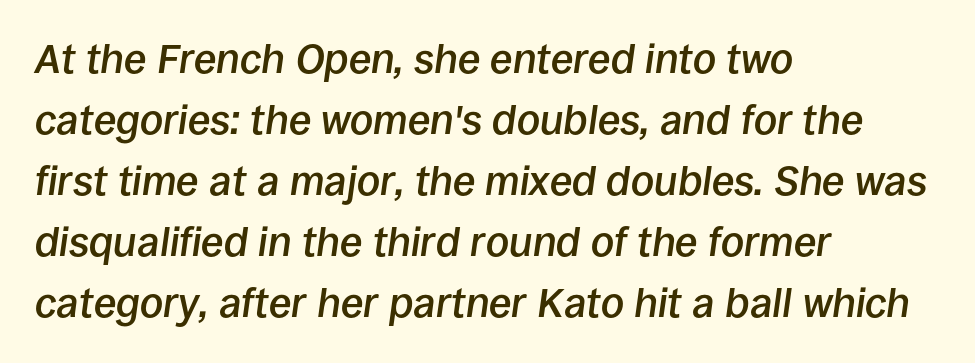
{"italic": "yes", "lean": "right", "slant_degrees": 8, "bold": "semi", "weight": "semibold", "width": "normal", "stroke_contrast": "low", "x_height": "large", "monospaced": "no", "underline": "no", "align": "left", "line_spacing": "normal", "line_spacing_ratio": 1.49, "letter_spacing": "normal", "letter_spacing_em": 0.0, "glyph_px": 41}
